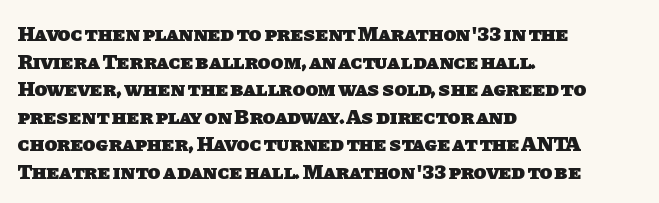
Q: Is the text bold? A: Yes.
Q: Is the text underlined? A: No.
Q: How is the paragraph aligned? A: Left-aligned.
Q: Is the spacing between letters normal or unusually wide? A: Normal.
Q: Is the spacing between lines tight, normal or loose? A: Normal.
